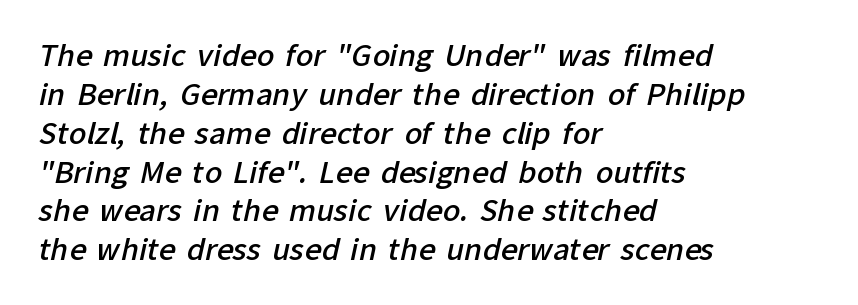
Q: Is the text bold? A: Semi-bold.
Q: Is the typeface a serif or a sans-serif typeface? A: Sans-serif.
Q: Is the text underlined? A: No.
Q: How is the paragraph aligned? A: Left-aligned.
Q: Is the spacing between letters normal or unusually wide? A: Normal.
Q: Is the spacing between lines tight, normal or loose? A: Normal.
Q: Width (condensed, normal, or wide)? A: Normal.
Q: Stroke contrast? A: Low.
Q: x-height? A: Medium.
Q: Monospaced? A: No.
